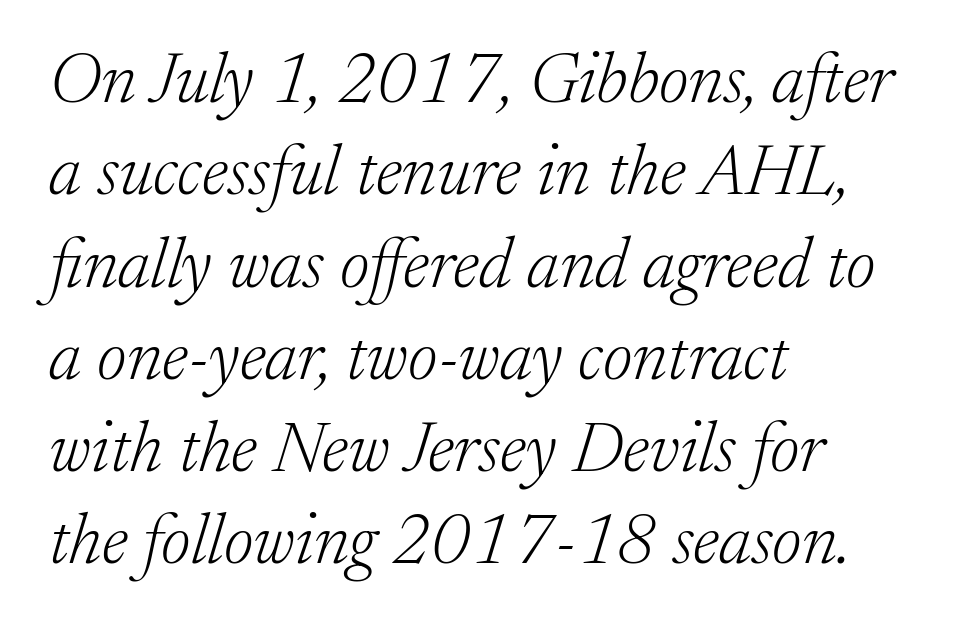
Alignment: flush left. The font's italic variant was chosen for this text. Does extra space separate the letters? No, they use regular spacing. This sample keeps an unexceptional amount of space between lines.
